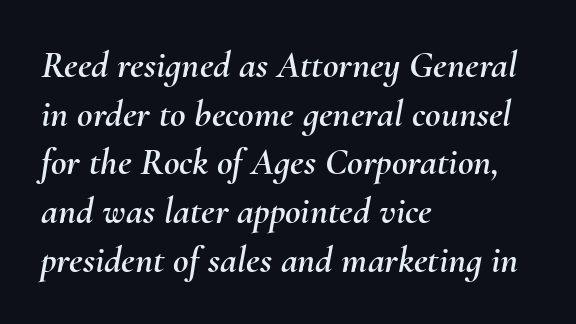
Q: Is the text italic (slanted)? A: Yes, it leans right by about 10 degrees.
Q: Is the text underlined? A: No.
Q: How is the paragraph aligned? A: Left-aligned.
Q: Is the spacing between letters normal or unusually wide? A: Normal.
Q: Is the spacing between lines tight, normal or loose? A: Normal.
Q: Width (condensed, normal, or wide)? A: Normal.
Q: Stroke contrast? A: Medium.
Q: x-height? A: Small.
Q: Monospaced? A: No.
